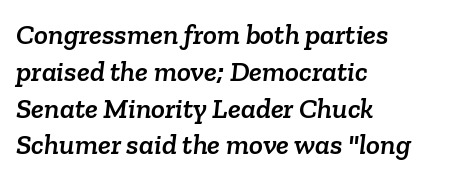
A typesetter would call this proportional, since set widths differ per character. Vertically, the passage feels balanced, rows spaced as you'd expect. Caption: standard tracking, unaltered. Serif or sans? Serif — the stroke terminals have little feet. The text block is weighted toward the left margin, trailing off unevenly rightward.
